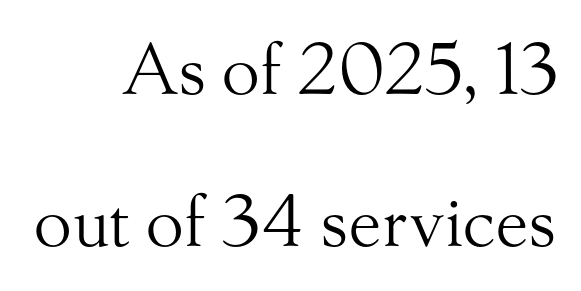
Line spacing here is loose. You could not count columns in this text — the font is proportionally spaced. Glance below the letters and you will spot only blank space. Serifs: yes, visible at the terminals of the letterforms. Rendered with straight, roman letterforms. The lines are quadded right.
